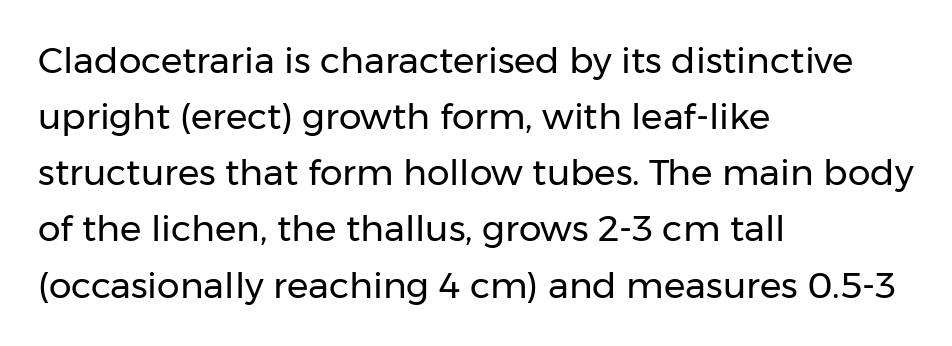
Q: Is the text bold? A: No.
Q: Is the text italic (slanted)? A: No, it is upright.
Q: Is the typeface a serif or a sans-serif typeface? A: Sans-serif.
Q: Is the text underlined? A: No.
Q: How is the paragraph aligned? A: Left-aligned.
Q: Is the spacing between letters normal or unusually wide? A: Normal.
Q: Is the spacing between lines tight, normal or loose? A: Normal.
Q: Width (condensed, normal, or wide)? A: Normal.
Q: Stroke contrast? A: Low.
Q: x-height? A: Medium.
Q: Monospaced? A: No.
